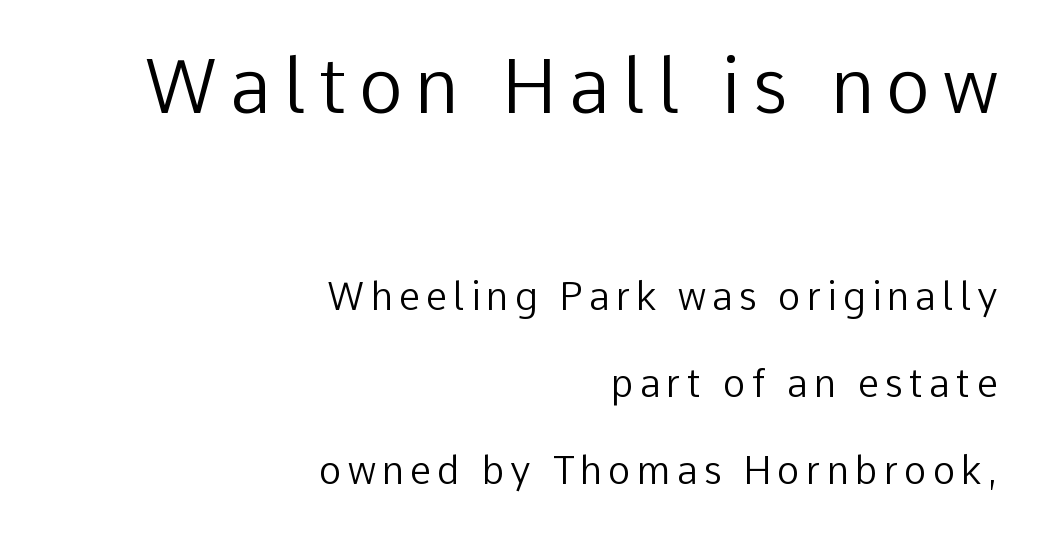
Nope, no serifs anywhere on these letters. The words here are not underlined. In CSS terms this would be text-align: right. Designer's note — italics off, roman on.
